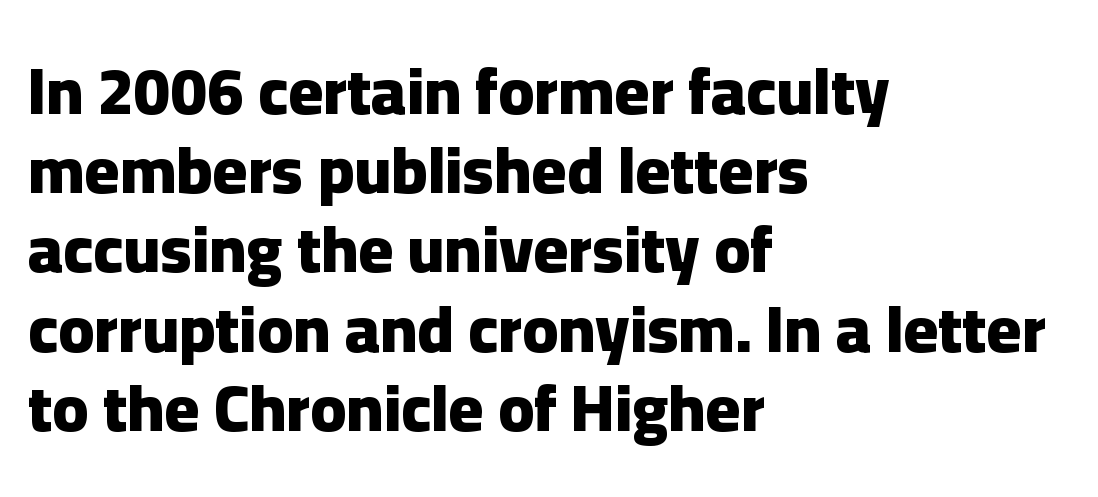
Q: Is the text bold? A: Yes.
Q: Is the text italic (slanted)? A: No, it is upright.
Q: Is the typeface a serif or a sans-serif typeface? A: Sans-serif.
Q: Is the text underlined? A: No.
Q: How is the paragraph aligned? A: Left-aligned.
Q: Is the spacing between letters normal or unusually wide? A: Normal.
Q: Width (condensed, normal, or wide)? A: Normal.
Q: Stroke contrast? A: Low.
Q: x-height? A: Medium.
Q: Monospaced? A: No.
